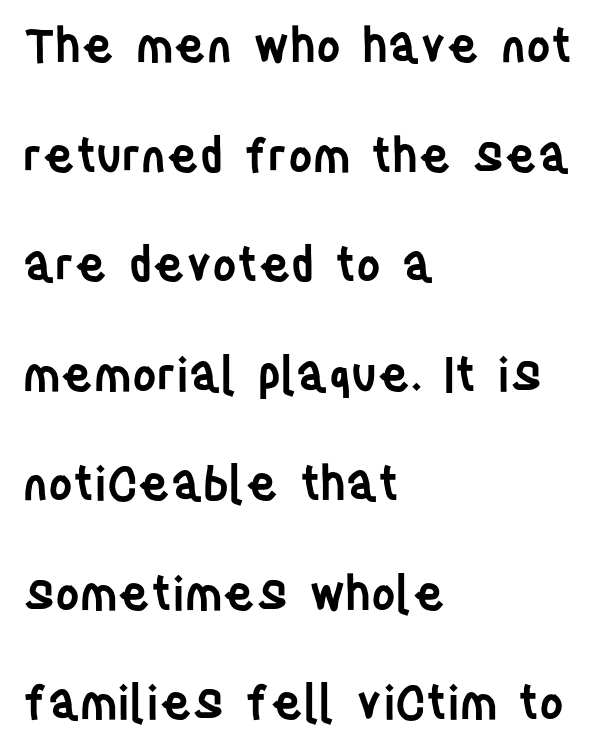
Default kerning and tracking; the words read as compact shapes. The string is rendered with underlining switched off. These lines are rendered in a variable-pitch font. Reading down the block, your eye returns to a fixed left position each line.
